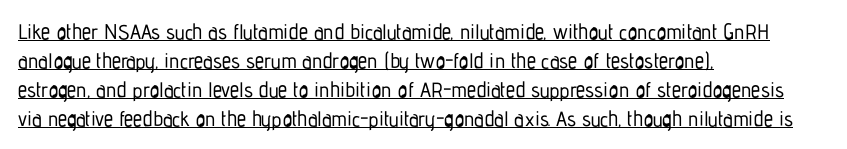
The image shows 21 px text type, upright; set left-aligned, normal line spacing (1.38x), normal letter spacing, underlined.
